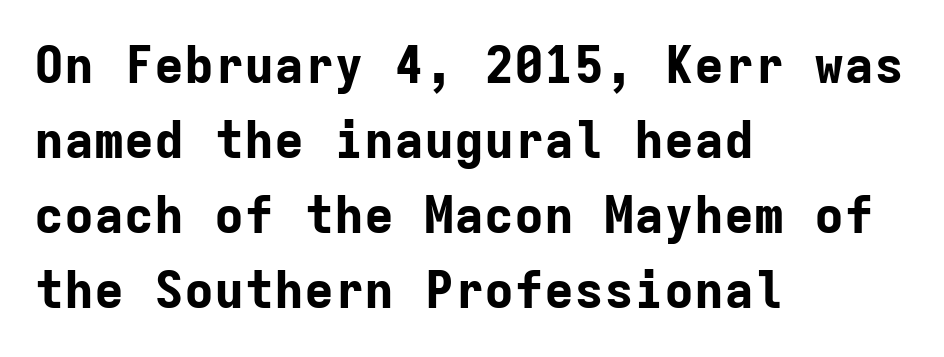
The image shows 50 px bold sans-serif type, upright, monospaced; set left-aligned, normal line spacing (1.5x), normal letter spacing, not underlined; low stroke contrast and a medium x-height.
